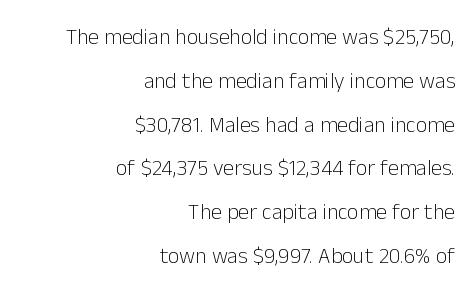
The setting favours the right margin, as signatures and pull-quotes sometimes do. If you measured baseline to baseline, you'd find a long distance. Descenders hang freely into open space. The axis of the letterforms is exactly vertical. The face used here is rendered with its standard letterfit. Heaviness? Minimal to ordinary, like unemphasized prose.
